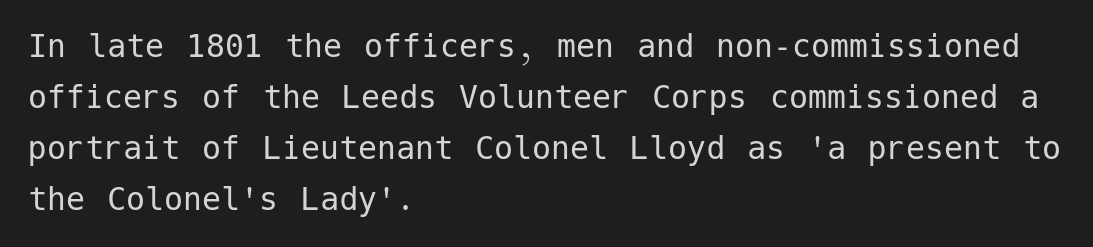
{"serif": "no", "italic": "no", "bold": "no", "weight": "regular", "width": "normal", "stroke_contrast": "low", "x_height": "medium", "underline": "no", "align": "left", "line_spacing": "normal", "line_spacing_ratio": 1.34, "letter_spacing": "normal", "letter_spacing_em": 0.0, "glyph_px": 38}
